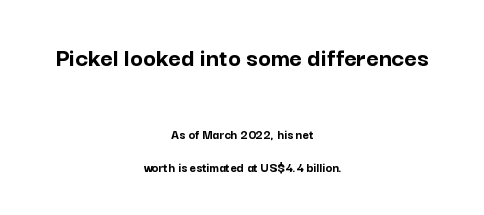
{"italic": "no", "bold": "yes", "underline": "no", "align": "center", "line_spacing": "loose", "line_spacing_ratio": 2.41, "letter_spacing": "normal", "letter_spacing_em": 0.0, "larger_block": "first", "size_ratio": 1.93, "glyph_px": 27}
